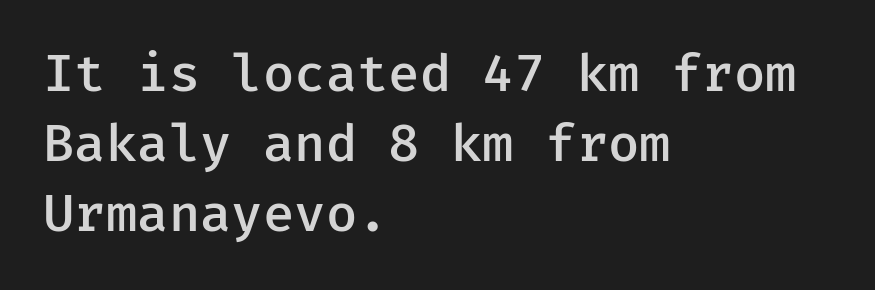
{"serif": "no", "italic": "no", "bold": "semi", "weight": "semibold", "width": "normal", "stroke_contrast": "low", "x_height": "medium", "underline": "no", "align": "left", "line_spacing": "normal", "line_spacing_ratio": 1.37, "letter_spacing": "normal", "letter_spacing_em": 0.0, "glyph_px": 51}
